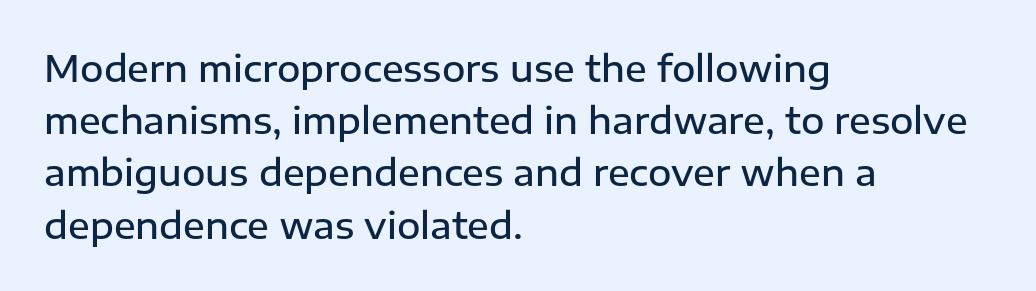
Q: Is the text bold? A: Semi-bold.
Q: Is the text italic (slanted)? A: No, it is upright.
Q: Is the typeface a serif or a sans-serif typeface? A: Sans-serif.
Q: Is the text underlined? A: No.
Q: How is the paragraph aligned? A: Left-aligned.
Q: Is the spacing between letters normal or unusually wide? A: Normal.
Q: Is the spacing between lines tight, normal or loose? A: Normal.
Q: Width (condensed, normal, or wide)? A: Normal.
Q: Stroke contrast? A: Low.
Q: x-height? A: Medium.
Q: Monospaced? A: No.
